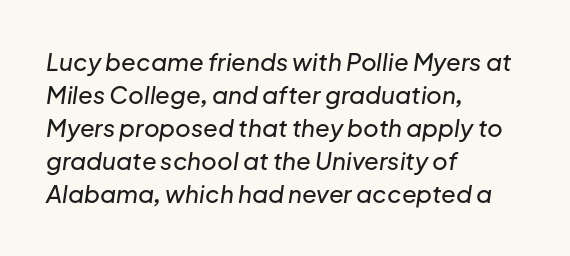
The image shows 24 px text type, italic (leaning right); set left-aligned, normal line spacing (1.38x), normal letter spacing, not underlined.
